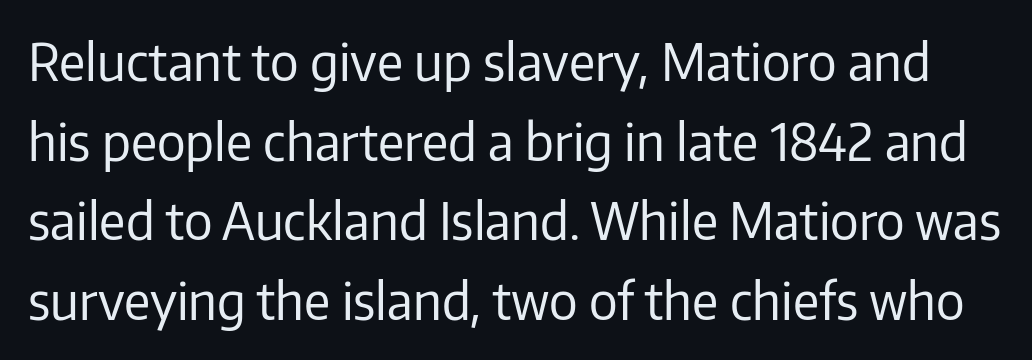
Posture: vertical. The block of text has a typical density, with ordinary space between rows. Here the designer chose a conventional face with non-uniform glyph widths. To sum up the face: it is a sans, with no serifs. A bare baseline throughout the passage.
